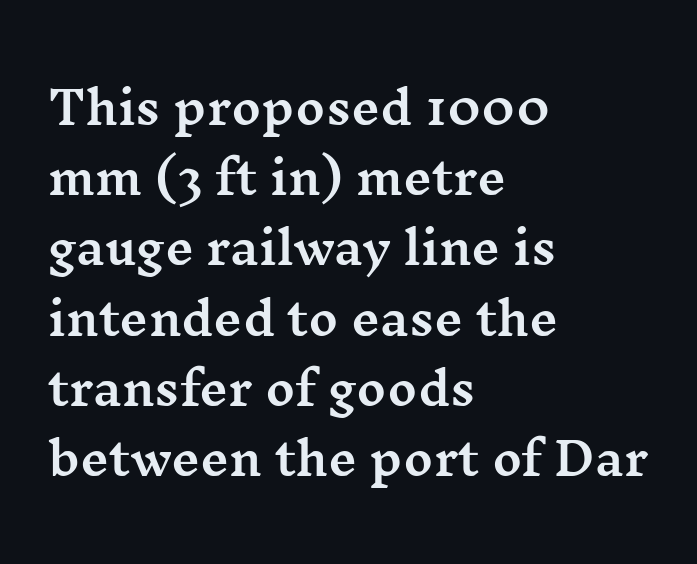
The image shows 45 px wide serif type, upright; set left-aligned, normal line spacing (1.56x), normal letter spacing, not underlined; medium stroke contrast and a medium x-height.
